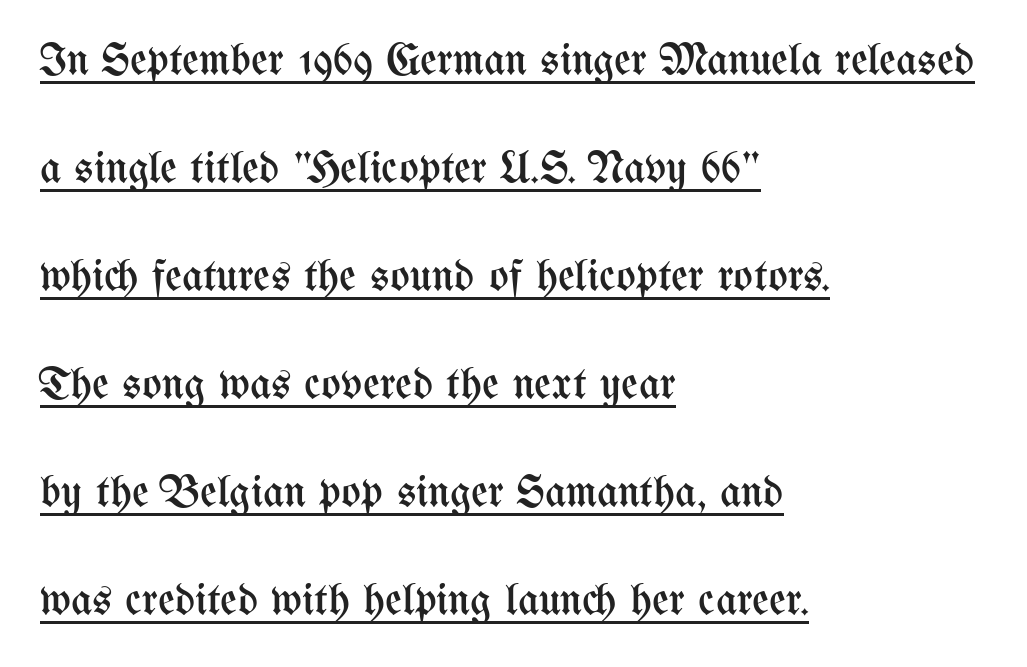
Notice how the stems are strictly vertical — no italics here. The cut favours lightness, reaching ordinary text weight at its darkest. The type is set solid horizontally, with unmodified tracking. Notice how the passage keeps a crisp vertical edge on the left only. This block would shrink considerably if given ordinary leading; it's expanded now. Compared with undecorated copy, this sample adds a rule below the words.
